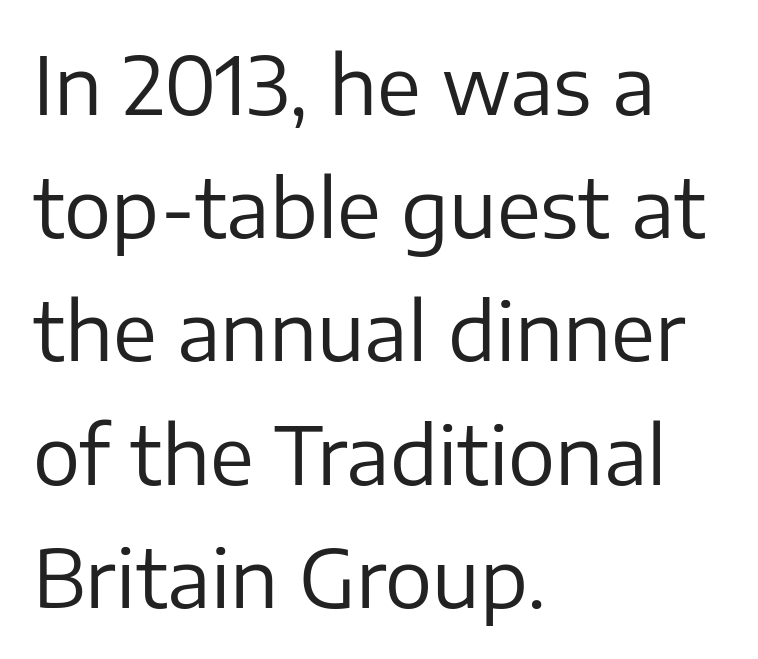
{"serif": "no", "italic": "no", "bold": "no", "weight": "regular", "width": "normal", "stroke_contrast": "low", "x_height": "medium", "monospaced": "no", "underline": "no", "align": "left", "line_spacing": "normal", "line_spacing_ratio": 1.56, "letter_spacing": "normal", "letter_spacing_em": 0.0, "glyph_px": 79}
